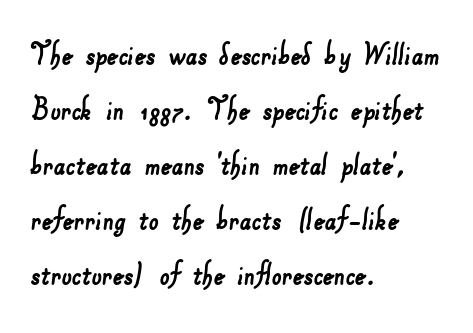
Q: Is the typeface a serif or a sans-serif typeface? A: Sans-serif.
Q: Is the text underlined? A: No.
Q: How is the paragraph aligned? A: Left-aligned.
Q: Is the spacing between letters normal or unusually wide? A: Normal.
Q: Is the spacing between lines tight, normal or loose? A: Normal.
Q: Width (condensed, normal, or wide)? A: Normal.
Q: Stroke contrast? A: Low.
Q: x-height? A: Small.
Q: Monospaced? A: No.
